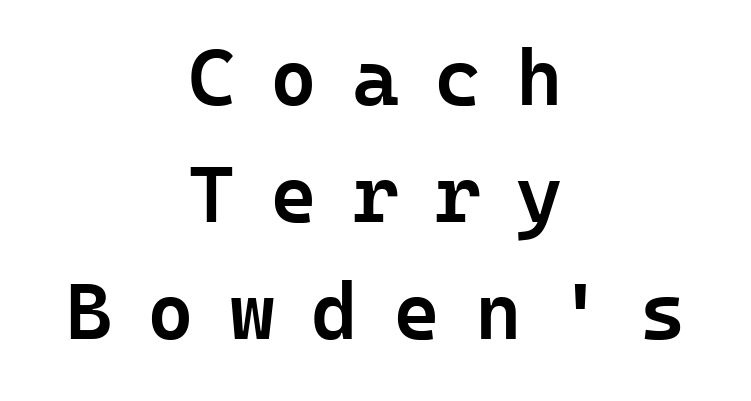
How would I describe the line gaps? Plain and ordinary. If you drew a line through each stem, it would be perfectly vertical. The whitespace from short lines is split evenly between both sides. Underline: absent.
